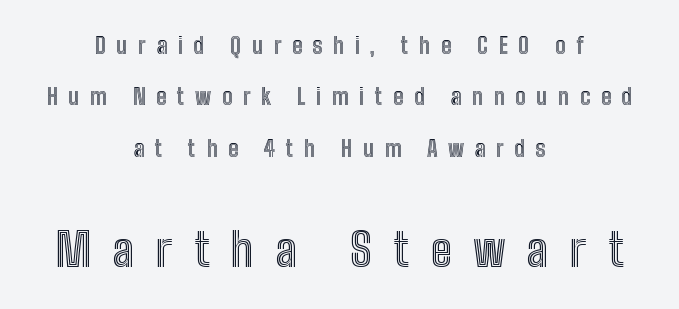
Q: Is the text italic (slanted)? A: No, it is upright.
Q: Is the text underlined? A: No.
Q: How is the paragraph aligned? A: Centered.
Q: Is the spacing between letters normal or unusually wide? A: Unusually wide.
Q: Is the spacing between lines tight, normal or loose? A: Loose.
Q: Which block of text is set in a larger size, the first (top) or the second (bottom)? A: The second (bottom) one.
Q: Width (condensed, normal, or wide)? A: Condensed.
Q: x-height? A: Medium.
Q: Monospaced? A: No.
